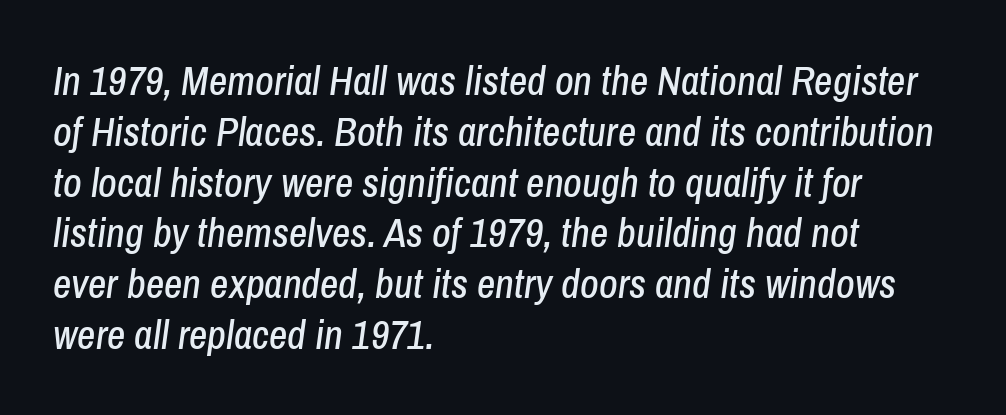
{"italic": "yes", "lean": "right", "slant_degrees": 8, "width": "condensed", "stroke_contrast": "low", "x_height": "medium", "monospaced": "no", "underline": "no", "align": "left", "line_spacing": "normal", "line_spacing_ratio": 1.27, "letter_spacing": "normal", "letter_spacing_em": 0.0, "glyph_px": 40}
